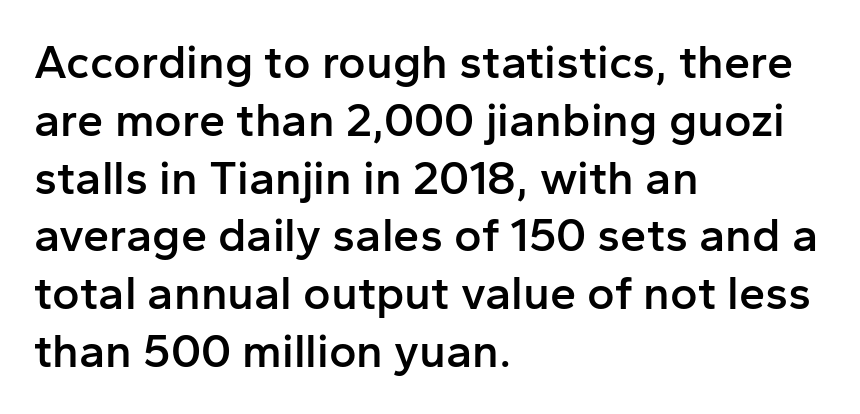
Notice how the passage keeps a crisp vertical edge on the left only. A typesetter would mark this as roman, not italic. Think of a printed novel: that variable character pitch is what you see here. The type is set solid horizontally, with unmodified tracking.
